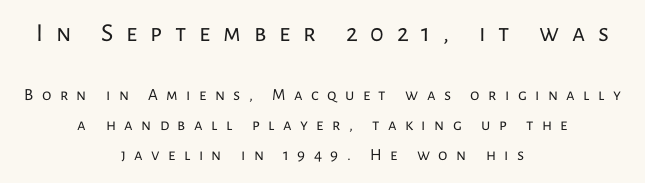
Q: Is the text bold? A: No.
Q: Is the text italic (slanted)? A: No, it is upright.
Q: Is the text underlined? A: No.
Q: How is the paragraph aligned? A: Centered.
Q: Is the spacing between letters normal or unusually wide? A: Unusually wide.
Q: Which block of text is set in a larger size, the first (top) or the second (bottom)? A: The first (top) one.
